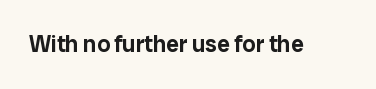
Each word holds together tightly as a unit, with standard inter-letter gaps. Posture: upright roman. The specimen omits any rule beneath the text block's lines.
